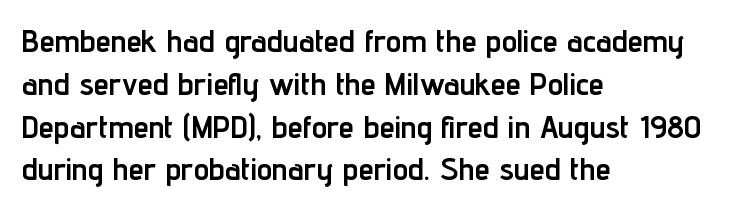
Serif or sans? Sans — the stroke terminals are bare. Each new line begins a customary step beneath the previous one. Spacing verdict: proportional, widths tailored to each character. The rendering anchors every line to the left-hand side. A full-strength bold gives these letters their thick strokes. The glyphs are unaccompanied by any horizontal stroke below them.
